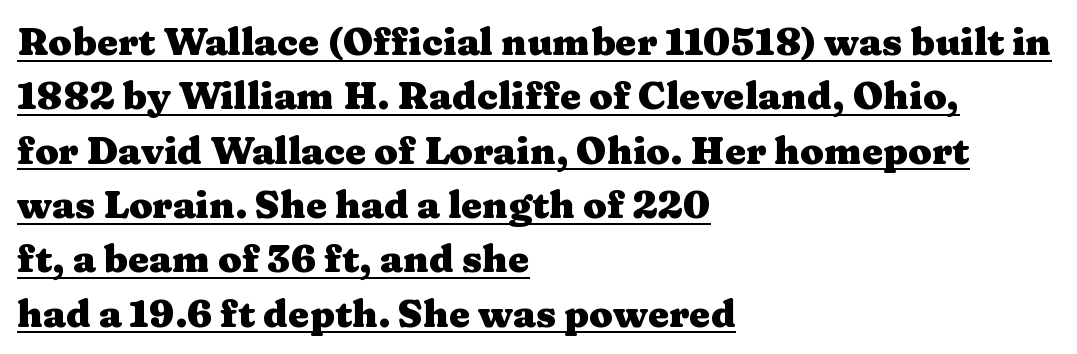
The image shows 38 px heavy, wide serif type, upright; set left-aligned, normal line spacing (1.43x), normal letter spacing, underlined; medium stroke contrast and a medium x-height.
